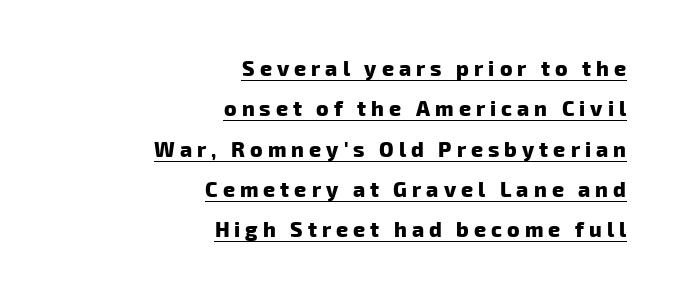
The line-height multiplier appears high, well above default. A full-strength bold gives these letters their thick strokes. Each word looks stretched out because of the extra space between its letters. Decoration check: the copy is underlined.
